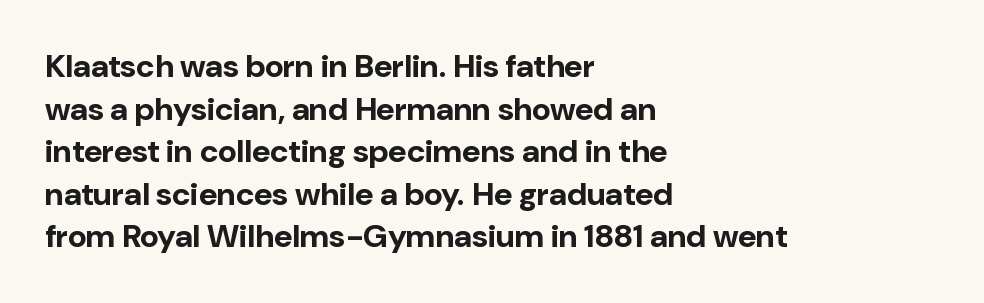
Q: Is the text bold? A: Yes.
Q: Is the text italic (slanted)? A: No, it is upright.
Q: Is the typeface a serif or a sans-serif typeface? A: Sans-serif.
Q: Is the text underlined? A: No.
Q: How is the paragraph aligned? A: Left-aligned.
Q: Is the spacing between letters normal or unusually wide? A: Normal.
Q: Is the spacing between lines tight, normal or loose? A: Normal.
Q: Width (condensed, normal, or wide)? A: Normal.
Q: Stroke contrast? A: Low.
Q: x-height? A: Medium.
Q: Monospaced? A: No.
